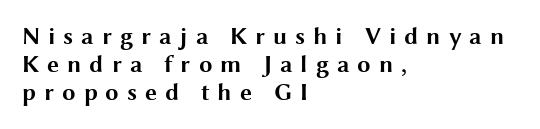
The image shows 24 px bold type, upright; set left-aligned, line spacing 1.17x, unusually wide letter spacing (+0.33 em), not underlined.
